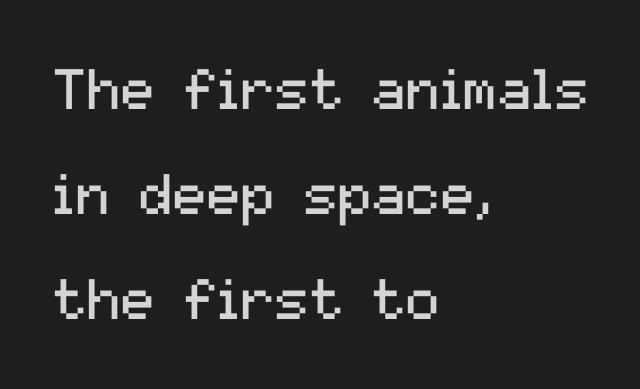
The image shows 57 px regular-weight sans-serif type, upright; set left-aligned, line spacing 1.84x, normal letter spacing, not underlined; medium stroke contrast and a medium x-height.
